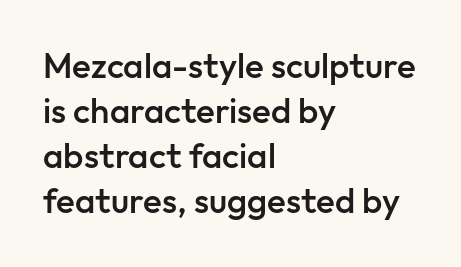
Q: Is the text bold? A: Semi-bold.
Q: Is the text italic (slanted)? A: No, it is upright.
Q: Is the typeface a serif or a sans-serif typeface? A: Sans-serif.
Q: Is the text underlined? A: No.
Q: How is the paragraph aligned? A: Left-aligned.
Q: Is the spacing between letters normal or unusually wide? A: Normal.
Q: Is the spacing between lines tight, normal or loose? A: Normal.
Q: Width (condensed, normal, or wide)? A: Normal.
Q: Stroke contrast? A: Low.
Q: x-height? A: Medium.
Q: Monospaced? A: No.
